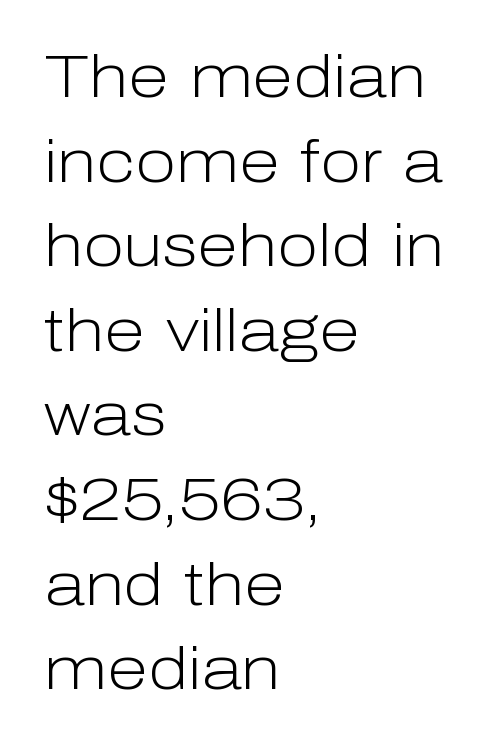
The block of text has a typical density, with ordinary space between rows. Between one letter and the next there's only the usual sliver of space. Serif or sans? Sans — the stroke terminals are bare. The zone under the glyphs is completely vacant.
